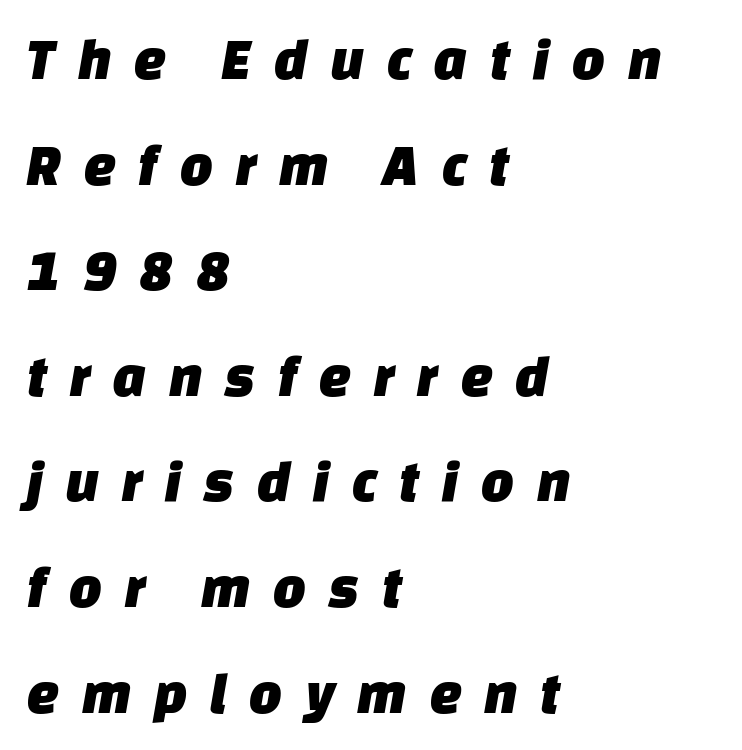
The gaps between neighbouring characters are conspicuously large. Each line starts at the same left margin while the right side varies. Only glyphs here, with clear space below each row. The characters display no serif detailing; their extremities are plain. Here the designer chose a conventional face with non-uniform glyph widths.
